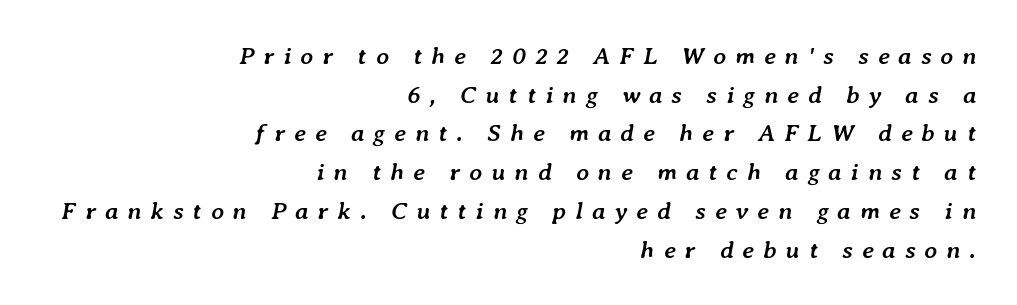
The image shows 25 px bold type, italic (leaning right); set right-aligned, normal line spacing (1.55x), unusually wide letter spacing (+0.36 em), not underlined.
